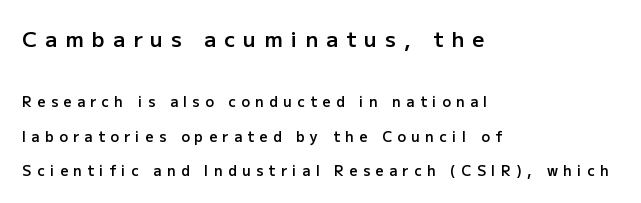
Q: Is the text bold? A: Semi-bold.
Q: Is the text italic (slanted)? A: No, it is upright.
Q: Is the text underlined? A: No.
Q: How is the paragraph aligned? A: Left-aligned.
Q: Is the spacing between letters normal or unusually wide? A: Unusually wide.
Q: Is the spacing between lines tight, normal or loose? A: Loose.
Q: Which block of text is set in a larger size, the first (top) or the second (bottom)? A: The first (top) one.
